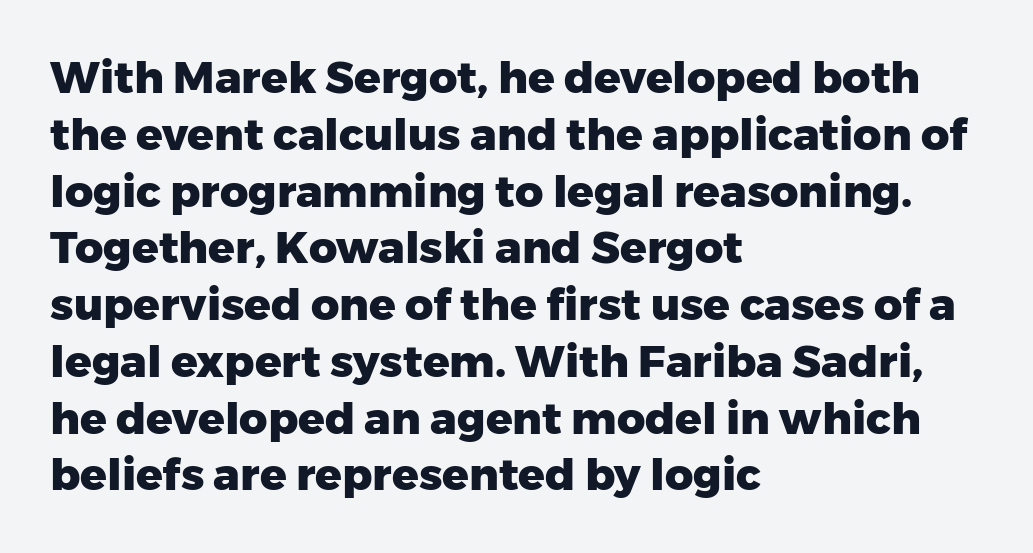
Q: Is the text bold? A: Yes.
Q: Is the text italic (slanted)? A: No, it is upright.
Q: Is the typeface a serif or a sans-serif typeface? A: Sans-serif.
Q: Is the text underlined? A: No.
Q: How is the paragraph aligned? A: Left-aligned.
Q: Is the spacing between letters normal or unusually wide? A: Normal.
Q: Is the spacing between lines tight, normal or loose? A: Normal.
Q: Width (condensed, normal, or wide)? A: Normal.
Q: Stroke contrast? A: Low.
Q: x-height? A: Medium.
Q: Monospaced? A: No.
